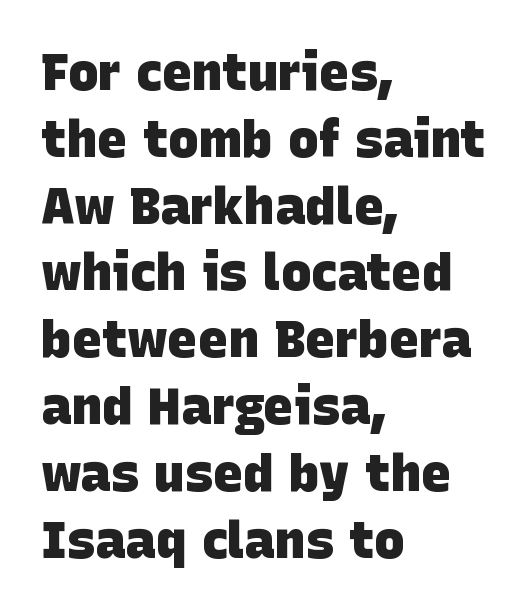
{"serif": "no", "bold": "yes", "weight": "heavy", "width": "normal", "stroke_contrast": "low", "x_height": "large", "monospaced": "no", "underline": "no", "align": "left", "line_spacing": "normal", "line_spacing_ratio": 1.31, "letter_spacing": "normal", "letter_spacing_em": 0.0, "glyph_px": 51}
